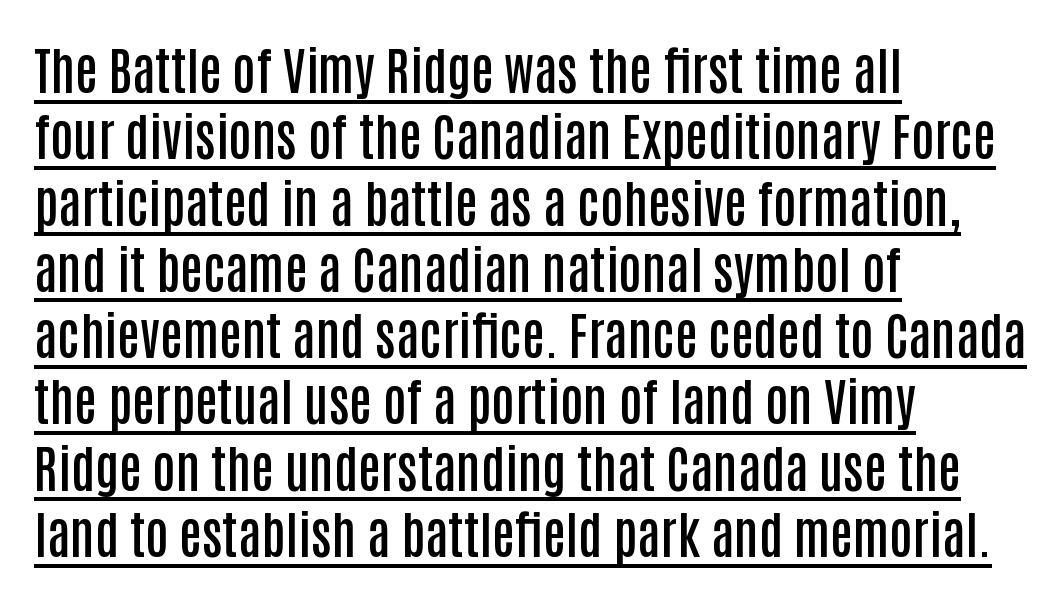
Horizontally, the lines are justified to the leading edge only. The line-height multiplier appears to be the usual default. Honestly, the underline is the first thing you notice here. Spacing verdict: proportional, widths tailored to each character.
